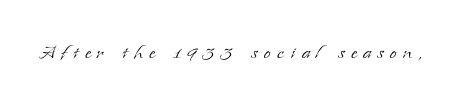
The cut favours lightness, reaching ordinary text weight at its darkest. A bare baseline throughout the passage. The tracking reads as deliberately expanded to a designer's eye.
